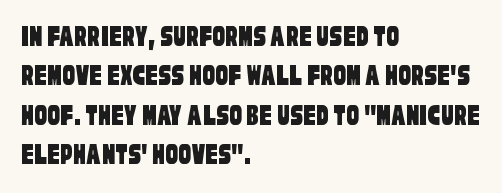
The image shows 31 px condensed sans-serif type; set left-aligned, normal line spacing (1.27x), normal letter spacing, not underlined; low stroke contrast and a large x-height.
